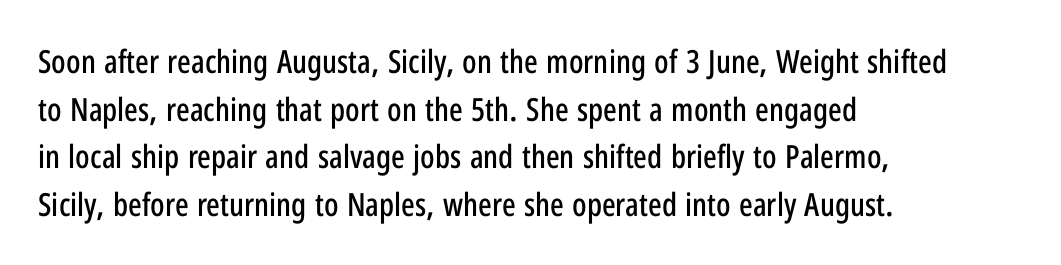
The image shows 32 px condensed sans-serif type, upright; set left-aligned, normal line spacing (1.49x), normal letter spacing, not underlined; low stroke contrast and a medium x-height.
